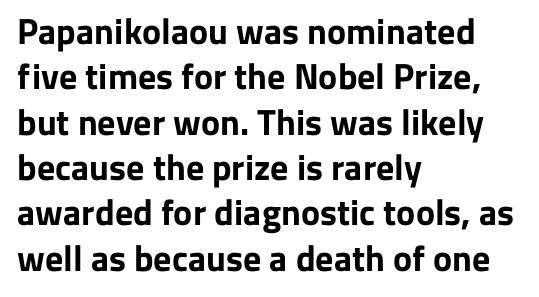
Think of a printed novel: that variable character pitch is what you see here. This rendering features lettering with no underline. Honestly, the row spacing looks completely unremarkable. Plenty of ink on the page — the face is bold.
